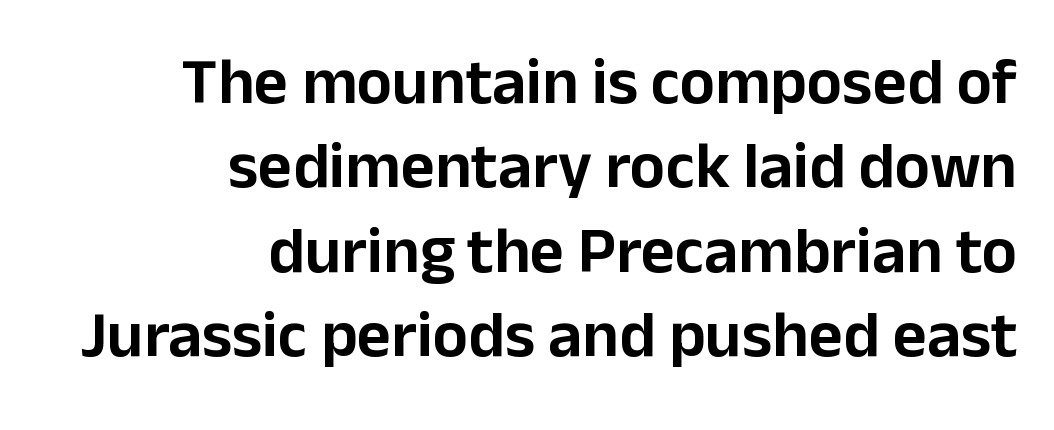
{"serif": "no", "italic": "no", "width": "normal", "stroke_contrast": "low", "x_height": "medium", "monospaced": "no", "underline": "no", "align": "right", "line_spacing": "normal", "line_spacing_ratio": 1.28, "letter_spacing": "normal", "letter_spacing_em": 0.0, "glyph_px": 66}
